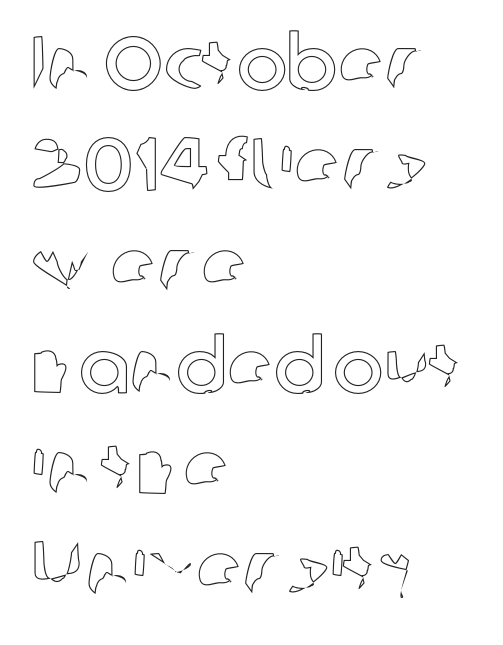
The image shows 76 px text type, upright; set left-aligned, normal line spacing (1.33x), normal letter spacing, not underlined; a medium x-height.
